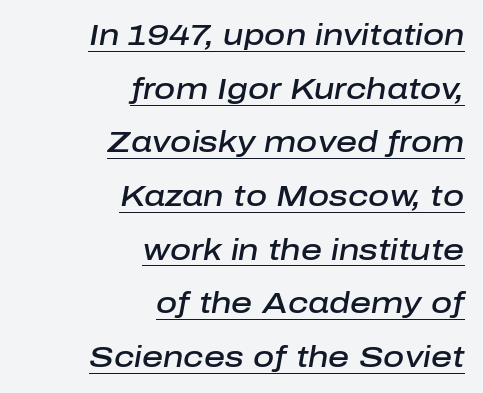
The image shows 29 px semibold type, italic (leaning right); set right-aligned, line spacing 1.85x, normal letter spacing, underlined; low stroke contrast and a medium x-height.
